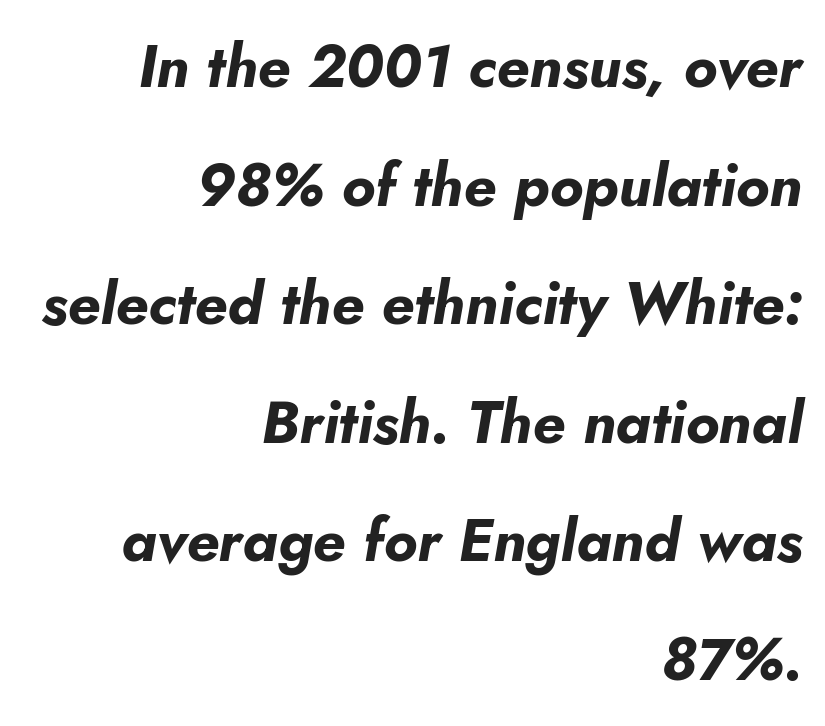
Honestly, the rows look like they've been pulled way apart. The letters advance in unequal steps, a hallmark of proportional type. Nothing unusual about the tracking: characters are spaced as the font intends. These words are printed bold, with thick strokes throughout. It's the slanting kind of type.
